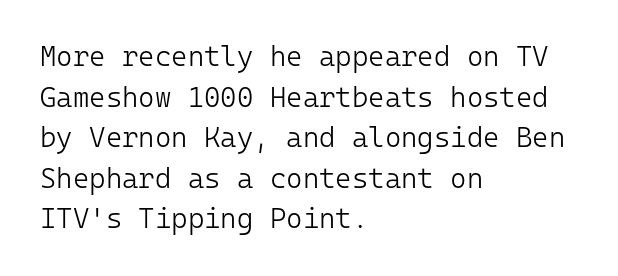
{"serif": "no", "italic": "no", "bold": "no", "weight": "light", "width": "normal", "stroke_contrast": "low", "x_height": "medium", "monospaced": "yes", "underline": "no", "align": "left", "line_spacing": "normal", "line_spacing_ratio": 1.45, "letter_spacing": "normal", "letter_spacing_em": 0.0, "glyph_px": 28}
